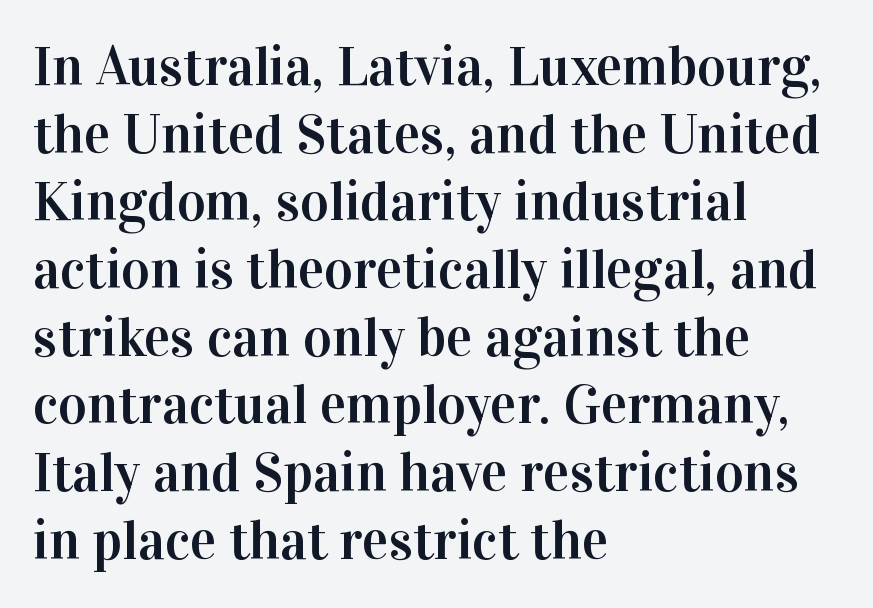
Q: Is the text italic (slanted)? A: No, it is upright.
Q: Is the typeface a serif or a sans-serif typeface? A: Serif.
Q: Is the text underlined? A: No.
Q: How is the paragraph aligned? A: Left-aligned.
Q: Is the spacing between letters normal or unusually wide? A: Normal.
Q: Width (condensed, normal, or wide)? A: Normal.
Q: Stroke contrast? A: High.
Q: x-height? A: Medium.
Q: Monospaced? A: No.
